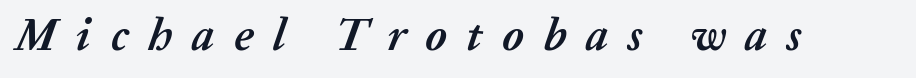
The image shows 45 px semibold type, italic (leaning right); set unusually wide letter spacing (+0.44 em), not underlined; medium stroke contrast and a medium x-height.
